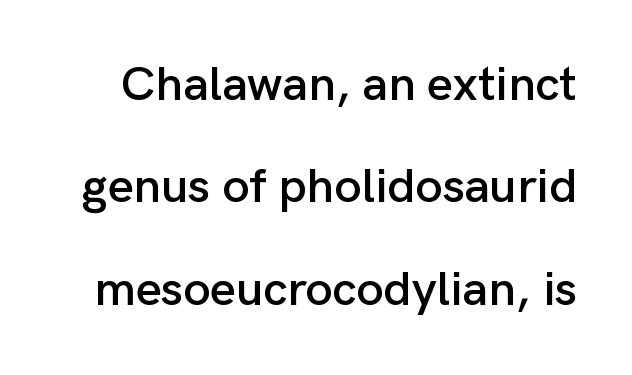
Q: Is the text italic (slanted)? A: No, it is upright.
Q: Is the typeface a serif or a sans-serif typeface? A: Sans-serif.
Q: Is the text underlined? A: No.
Q: Is the spacing between letters normal or unusually wide? A: Normal.
Q: Is the spacing between lines tight, normal or loose? A: Loose.
Q: Width (condensed, normal, or wide)? A: Normal.
Q: Stroke contrast? A: Low.
Q: x-height? A: Medium.
Q: Monospaced? A: No.
